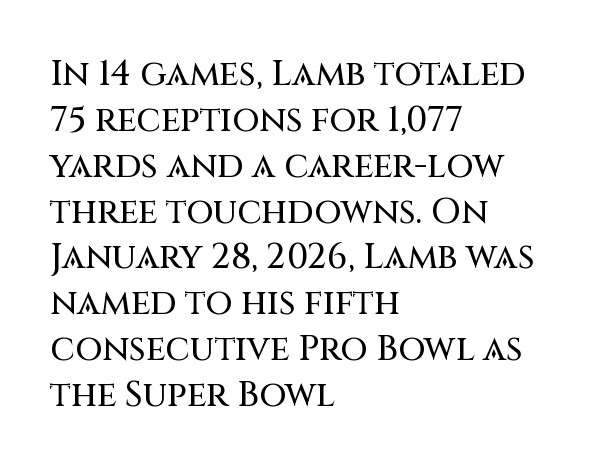
{"serif": "no", "italic": "no", "width": "normal", "stroke_contrast": "medium", "x_height": "large", "monospaced": "no", "underline": "no", "align": "left", "line_spacing": "normal", "line_spacing_ratio": 1.31, "letter_spacing": "normal", "letter_spacing_em": 0.0, "glyph_px": 35}
